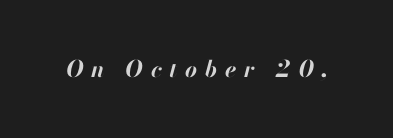
Q: Is the text bold? A: Yes.
Q: Is the text italic (slanted)? A: Yes, it leans right by about 13 degrees.
Q: Is the text underlined? A: No.
Q: Is the spacing between letters normal or unusually wide? A: Unusually wide.
